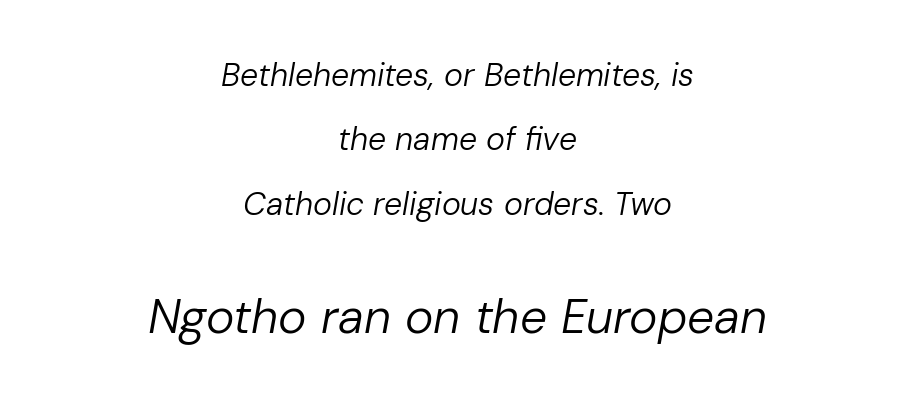
The image shows 48 px regular-weight type, italic (leaning right); set centered, loose line spacing (2.01x), normal letter spacing, not underlined; the second (bottom) block is 1.5x larger; low stroke contrast and a medium x-height.
